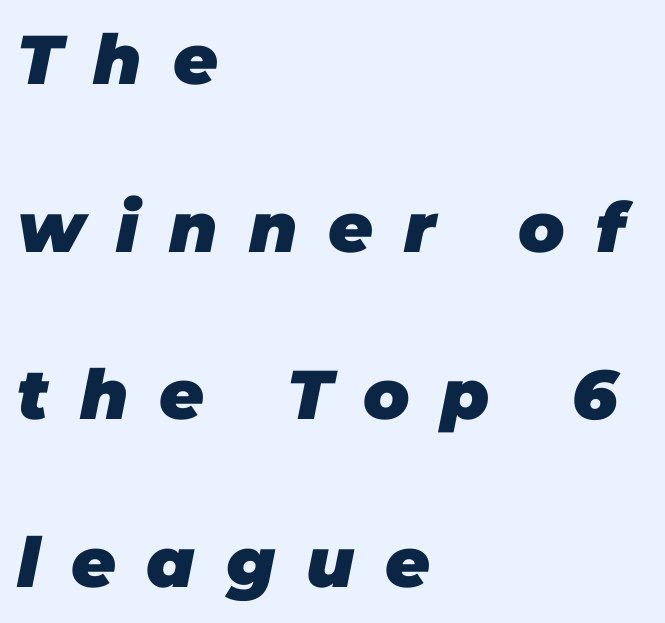
{"italic": "yes", "lean": "right", "slant_degrees": 11, "bold": "yes", "weight": "heavy", "width": "normal", "stroke_contrast": "low", "x_height": "large", "monospaced": "no", "underline": "no", "align": "left", "line_spacing": "loose", "line_spacing_ratio": 2.43, "letter_spacing": "wide", "letter_spacing_em": 0.45, "glyph_px": 69}
